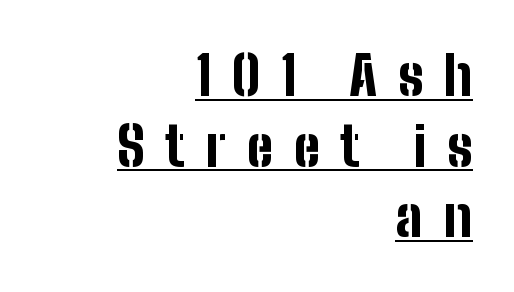
The image shows 54 px bold, condensed sans-serif type, upright; set right-aligned, normal line spacing (1.31x), unusually wide letter spacing (+0.38 em), underlined; low stroke contrast and a medium x-height.
